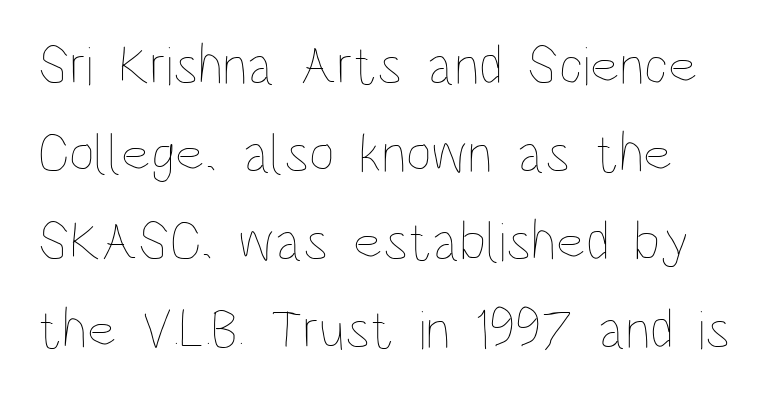
Q: Is the text bold? A: No.
Q: Is the text italic (slanted)? A: No, it is upright.
Q: Is the text underlined? A: No.
Q: Is the spacing between letters normal or unusually wide? A: Normal.
Q: Is the spacing between lines tight, normal or loose? A: Normal.
Q: Width (condensed, normal, or wide)? A: Condensed.
Q: Stroke contrast? A: Low.
Q: x-height? A: Large.
Q: Monospaced? A: No.
